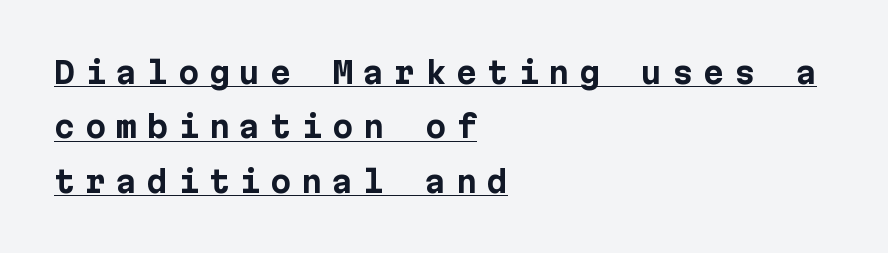
{"serif": "no", "italic": "no", "bold": "yes", "weight": "bold", "width": "normal", "stroke_contrast": "low", "x_height": "medium", "underline": "yes", "align": "left", "line_spacing_ratio": 1.81, "letter_spacing": "wide", "letter_spacing_em": 0.33, "glyph_px": 30}
